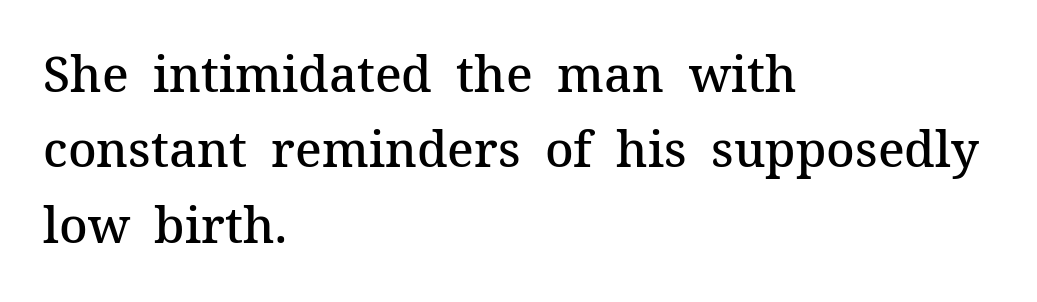
{"serif": "yes", "italic": "no", "bold": "semi", "weight": "semibold", "width": "normal", "stroke_contrast": "medium", "x_height": "medium", "monospaced": "no", "underline": "no", "align": "left", "line_spacing": "normal", "line_spacing_ratio": 1.54, "letter_spacing": "normal", "letter_spacing_em": 0.0, "glyph_px": 49}
